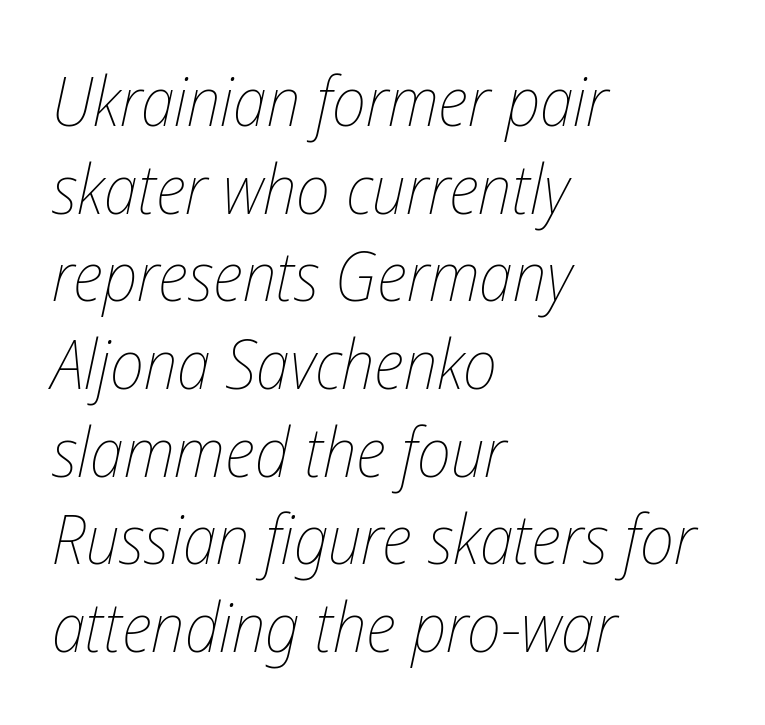
Character widths vary here, with narrow letters taking less room than wide ones. The baseline area is clear. The leading is moderate, giving the passage an even texture. Heft: none added — not bold. If you drew a ruler down the left edge, every line would touch it. Honestly, the letter spacing is just normal — you wouldn't notice it.
